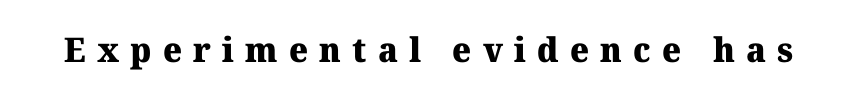
{"serif": "yes", "bold": "yes", "weight": "heavy", "width": "normal", "stroke_contrast": "medium", "x_height": "medium", "monospaced": "no", "underline": "no", "letter_spacing": "wide", "letter_spacing_em": 0.33, "glyph_px": 34}
